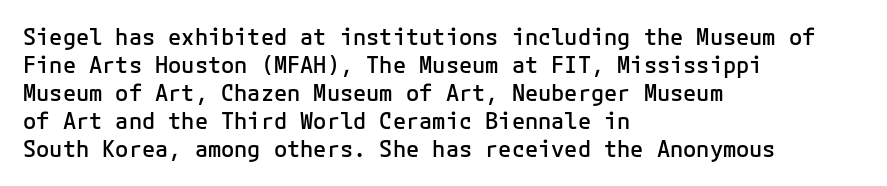
Q: Is the text bold? A: Semi-bold.
Q: Is the text italic (slanted)? A: No, it is upright.
Q: Is the text underlined? A: No.
Q: How is the paragraph aligned? A: Left-aligned.
Q: Is the spacing between letters normal or unusually wide? A: Normal.
Q: Is the spacing between lines tight, normal or loose? A: Normal.
